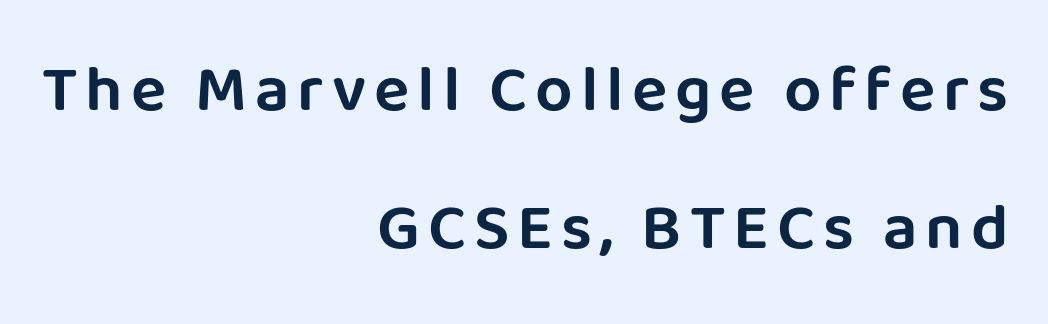
Caption: multi-line text, flush right, ragged left. This sample trades compactness for vertical openness between lines. Nope, not italic — everything's standing straight. No feet cap the strokes, marking this as sans-serif type. The specimen omits any rule beneath the text block's lines.
